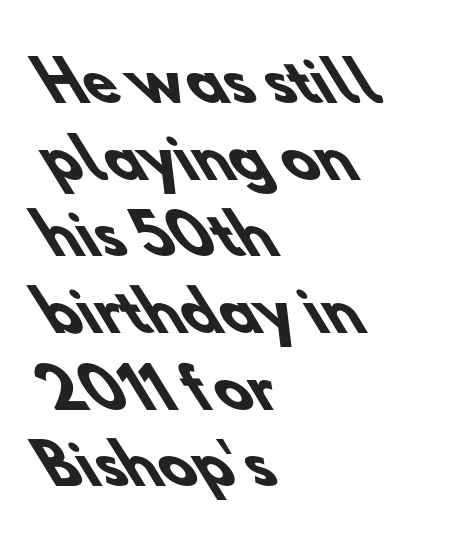
Does the type have serifs? No, each stem ends abruptly. Character widths vary here, with narrow letters taking less room than wide ones. Notice how thick the strokes are: this is what a full bold looks like. Here the glyphs are tracked normally, forming tight word shapes. This rendering uses left alignment, leaving the right contour irregular.
